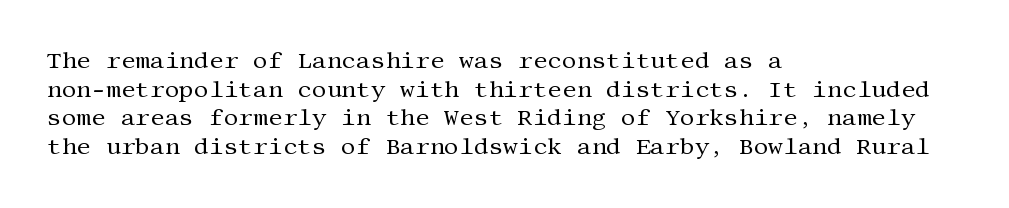
The image shows 23 px text type, upright; set left-aligned, normal line spacing (1.25x), normal letter spacing, not underlined.
